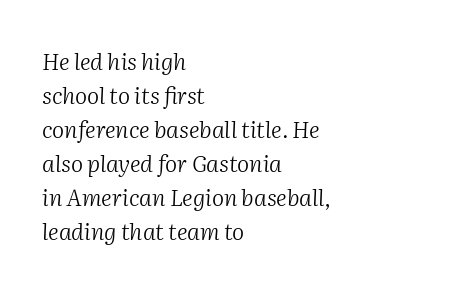
The image shows 23 px text type, italic (leaning right); set left-aligned, normal line spacing (1.48x), normal letter spacing, not underlined.
